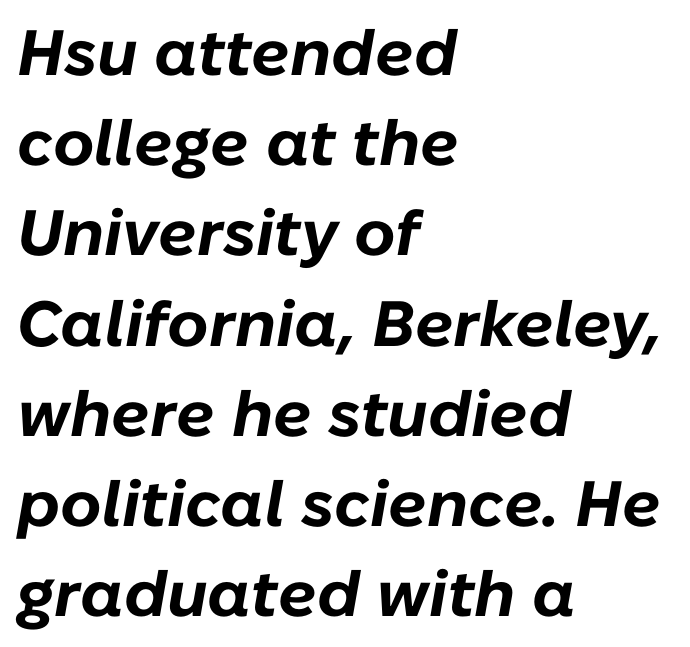
Q: Is the text bold? A: Yes.
Q: Is the text italic (slanted)? A: Yes, it leans right by about 10 degrees.
Q: Is the text underlined? A: No.
Q: How is the paragraph aligned? A: Left-aligned.
Q: Is the spacing between letters normal or unusually wide? A: Normal.
Q: Is the spacing between lines tight, normal or loose? A: Normal.
Q: Width (condensed, normal, or wide)? A: Normal.
Q: Stroke contrast? A: Low.
Q: x-height? A: Medium.
Q: Monospaced? A: No.
